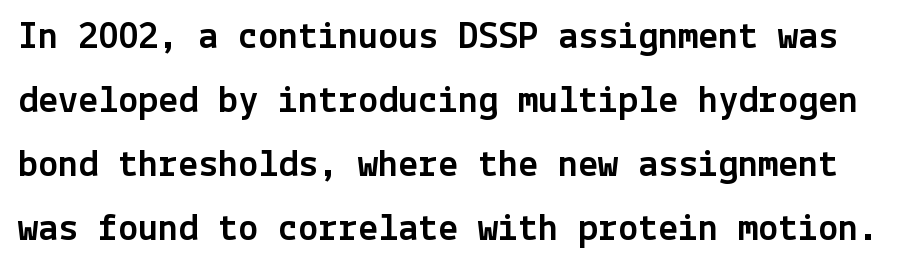
{"serif": "no", "italic": "no", "width": "normal", "x_height": "medium", "underline": "no", "line_spacing": "normal", "line_spacing_ratio": 1.6, "letter_spacing": "normal", "letter_spacing_em": 0.0, "glyph_px": 40}
